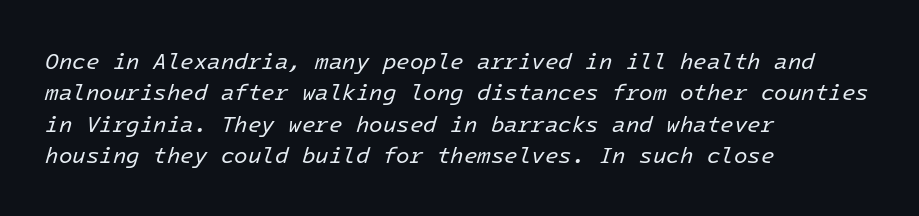
Q: Is the text bold? A: No.
Q: Is the text italic (slanted)? A: Yes, it leans right by about 16 degrees.
Q: Is the text underlined? A: No.
Q: How is the paragraph aligned? A: Left-aligned.
Q: Is the spacing between letters normal or unusually wide? A: Normal.
Q: Is the spacing between lines tight, normal or loose? A: Normal.
